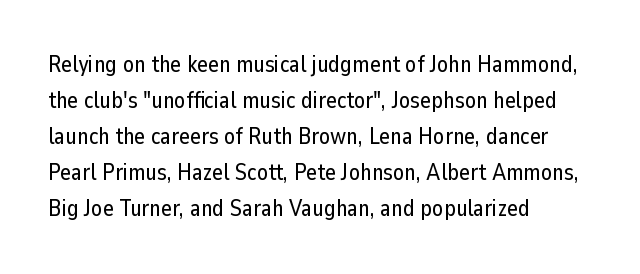
Regular leading. Check under the words: just untouched page. The type is set solid horizontally, with unmodified tracking. The paragraph has a hard left edge and a soft right edge.
